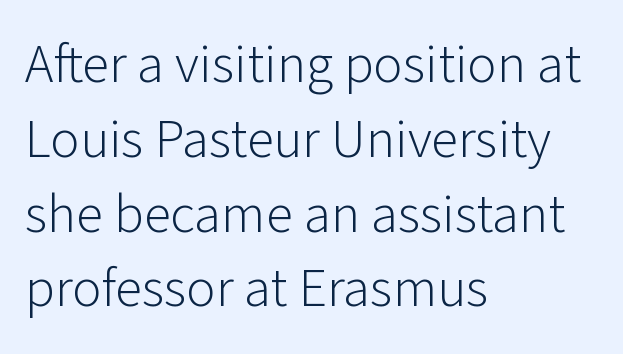
Q: Is the text bold? A: No.
Q: Is the text italic (slanted)? A: No, it is upright.
Q: Is the typeface a serif or a sans-serif typeface? A: Sans-serif.
Q: Is the text underlined? A: No.
Q: How is the paragraph aligned? A: Left-aligned.
Q: Is the spacing between letters normal or unusually wide? A: Normal.
Q: Is the spacing between lines tight, normal or loose? A: Normal.
Q: Width (condensed, normal, or wide)? A: Normal.
Q: Stroke contrast? A: Low.
Q: x-height? A: Medium.
Q: Monospaced? A: No.
